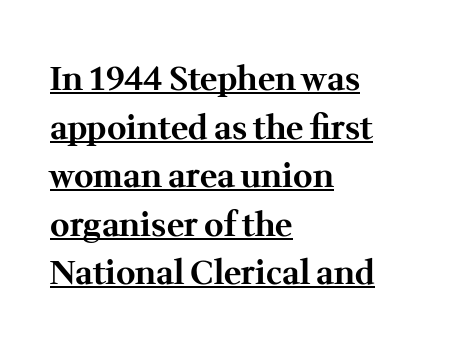
The rendering uses a moderate line-height, typical for paragraphs. The face used here has the dense, thick strokes of a bold. Tall strokes in this sample are plumb rather than angled. Nobody touched the tracking dial on this one.
